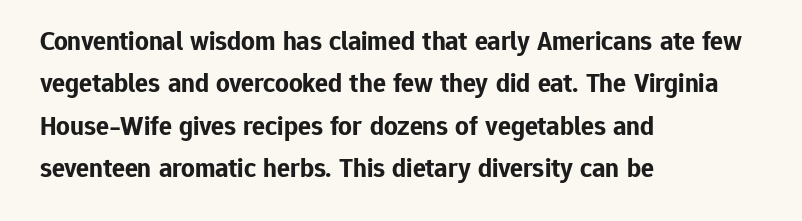
{"italic": "no", "bold": "yes", "underline": "no", "align": "left", "line_spacing": "normal", "line_spacing_ratio": 1.57, "letter_spacing": "normal", "letter_spacing_em": 0.0, "glyph_px": 27}
